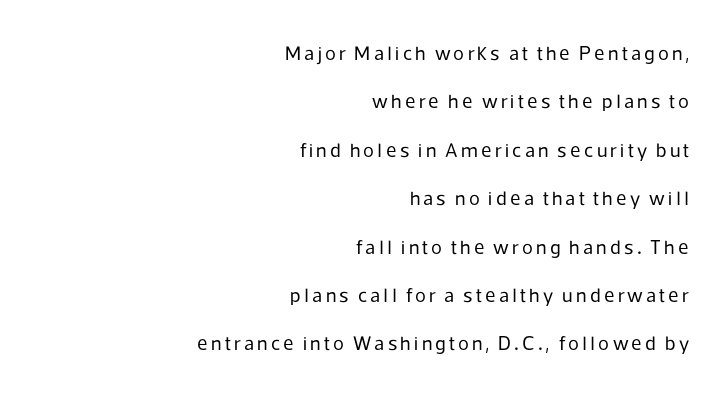
Rendered with straight, roman letterforms. Alignment: flush right. Rows of type keep a wide berth in the vertical direction. Anything drawn beneath the words? Only blank space. The font is comparable to plain body text, perhaps lighter.
